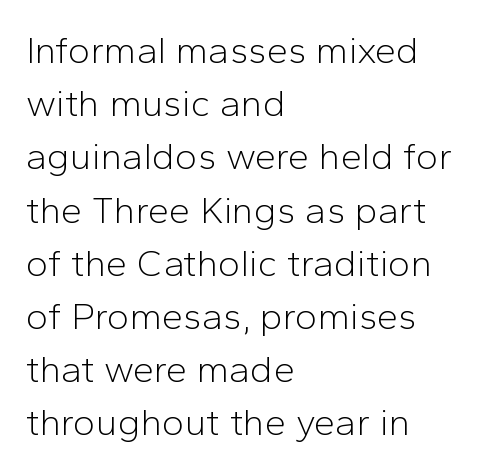
Q: Is the text bold? A: No.
Q: Is the text italic (slanted)? A: No, it is upright.
Q: Is the typeface a serif or a sans-serif typeface? A: Sans-serif.
Q: Is the text underlined? A: No.
Q: How is the paragraph aligned? A: Left-aligned.
Q: Is the spacing between letters normal or unusually wide? A: Normal.
Q: Is the spacing between lines tight, normal or loose? A: Normal.
Q: Width (condensed, normal, or wide)? A: Normal.
Q: Stroke contrast? A: Low.
Q: x-height? A: Medium.
Q: Monospaced? A: No.
